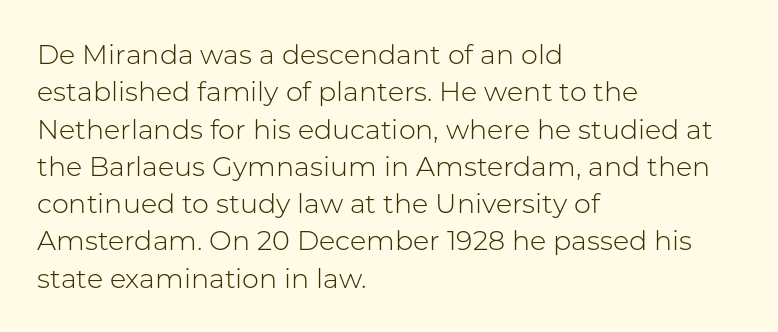
{"italic": "no", "bold": "no", "underline": "no", "align": "left", "line_spacing": "normal", "line_spacing_ratio": 1.38, "letter_spacing": "normal", "letter_spacing_em": 0.0, "glyph_px": 27}
